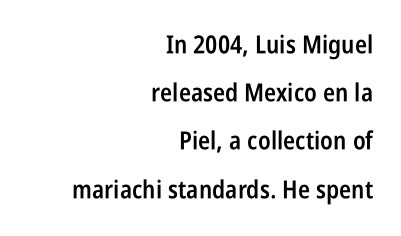
{"italic": "no", "bold": "semi", "underline": "no", "align": "right", "line_spacing": "loose", "line_spacing_ratio": 1.93, "letter_spacing": "normal", "letter_spacing_em": 0.0, "glyph_px": 25}
